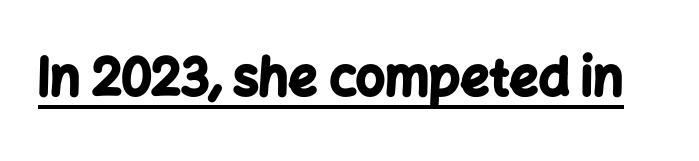
Q: Is the text bold? A: Yes.
Q: Is the text italic (slanted)? A: No, it is upright.
Q: Is the typeface a serif or a sans-serif typeface? A: Sans-serif.
Q: Is the text underlined? A: Yes.
Q: Is the spacing between letters normal or unusually wide? A: Normal.
Q: Width (condensed, normal, or wide)? A: Normal.
Q: Stroke contrast? A: Low.
Q: x-height? A: Medium.
Q: Monospaced? A: No.
